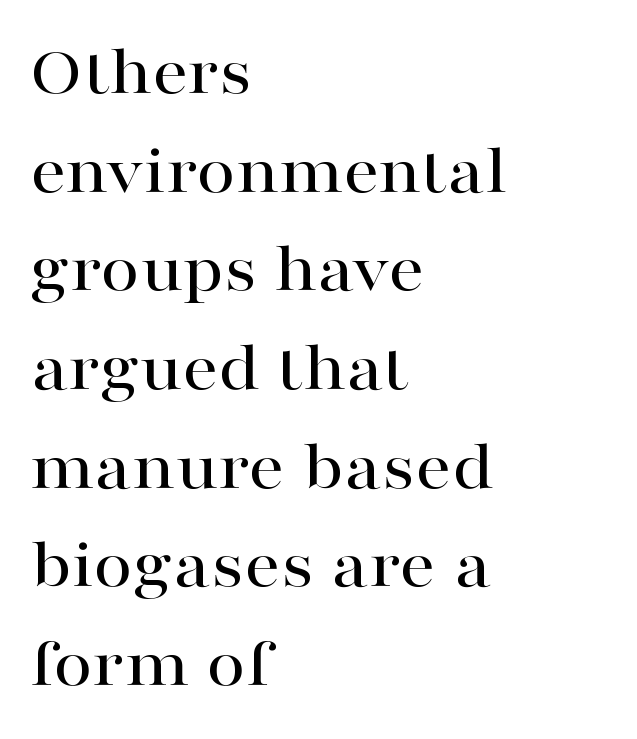
{"serif": "yes", "italic": "no", "width": "wide", "stroke_contrast": "high", "x_height": "medium", "monospaced": "no", "underline": "no", "align": "left", "line_spacing": "normal", "line_spacing_ratio": 1.39, "letter_spacing": "normal", "letter_spacing_em": 0.0, "glyph_px": 71}
